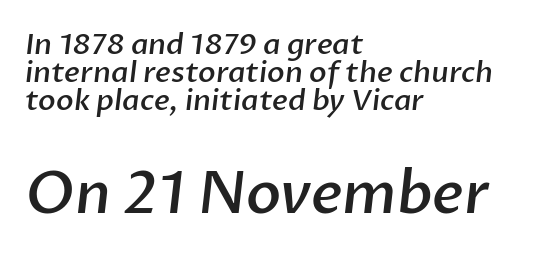
Casual observation: everything's shoved over to the left. Which of the two is more prominent by size? The second, at the bottom. Observe the absence of serifs on each vertical stroke in this sample. Each word holds together tightly as a unit, with standard inter-letter gaps. The space directly below the letters is spotless. Leading: reduced.
